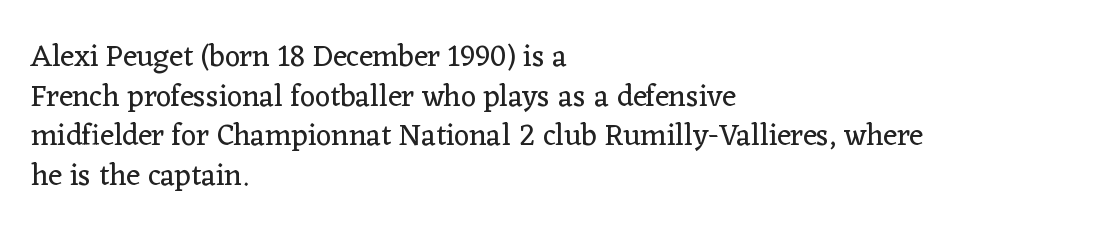
Q: Is the text bold? A: No.
Q: Is the text italic (slanted)? A: No, it is upright.
Q: Is the typeface a serif or a sans-serif typeface? A: Serif.
Q: Is the text underlined? A: No.
Q: How is the paragraph aligned? A: Left-aligned.
Q: Is the spacing between letters normal or unusually wide? A: Normal.
Q: Is the spacing between lines tight, normal or loose? A: Normal.
Q: Width (condensed, normal, or wide)? A: Normal.
Q: Stroke contrast? A: Low.
Q: x-height? A: Medium.
Q: Monospaced? A: No.
